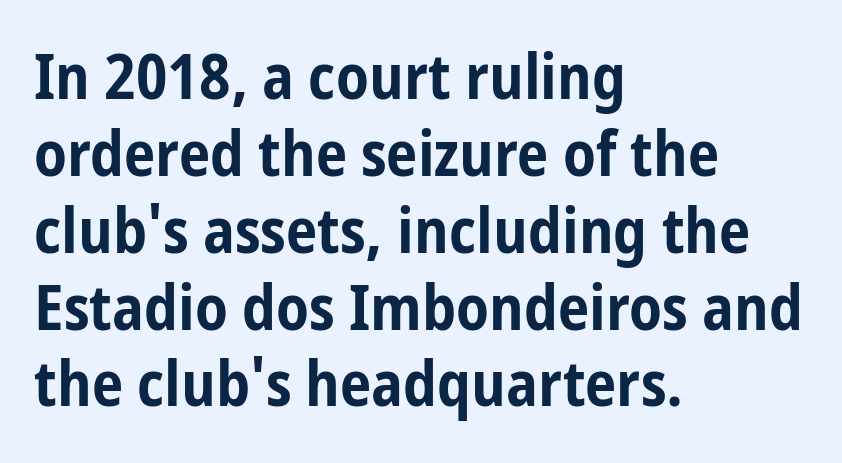
The image shows 63 px bold, condensed sans-serif type, upright; set left-aligned, line spacing 1.22x, normal letter spacing, not underlined; low stroke contrast and a medium x-height.
